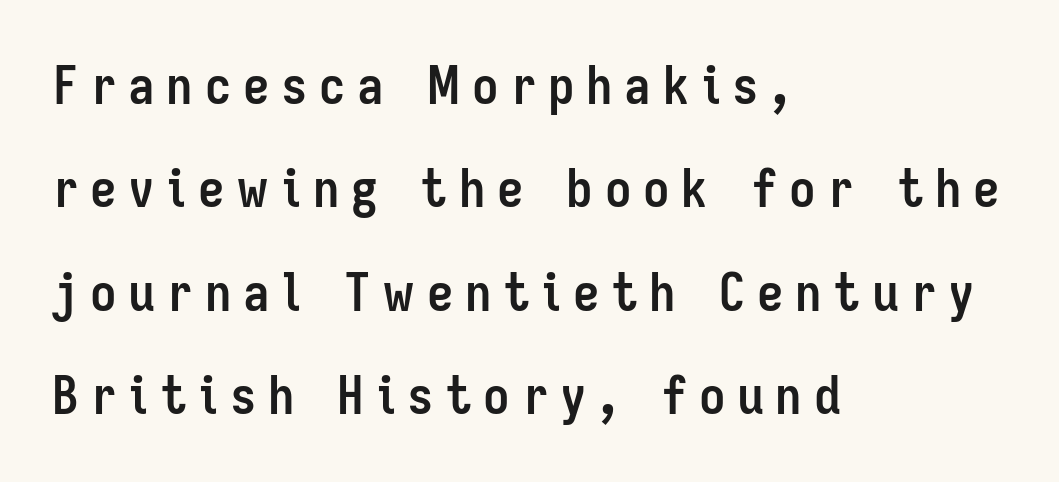
Q: Is the text bold? A: Yes.
Q: Is the text italic (slanted)? A: No, it is upright.
Q: Is the typeface a serif or a sans-serif typeface? A: Sans-serif.
Q: Is the text underlined? A: No.
Q: How is the paragraph aligned? A: Left-aligned.
Q: Is the spacing between letters normal or unusually wide? A: Unusually wide.
Q: Is the spacing between lines tight, normal or loose? A: Loose.
Q: Width (condensed, normal, or wide)? A: Condensed.
Q: Stroke contrast? A: Low.
Q: x-height? A: Medium.
Q: Monospaced? A: No.
